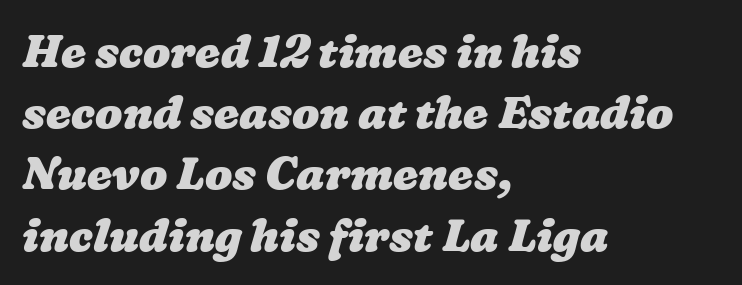
Regular leading. The rendering anchors every line to the left-hand side. Has an underline been added? It has not. Think of a printed novel: that variable character pitch is what you see here.
